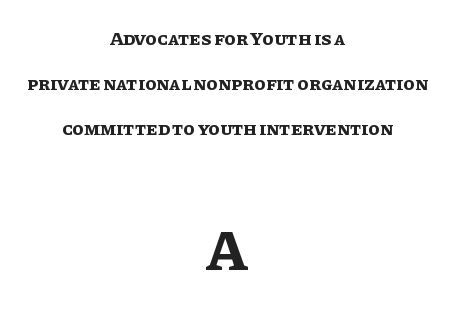
The image shows 58 px bold type, upright; set centered, loose line spacing (2.38x), normal letter spacing, not underlined; the second (bottom) block is 3.05x larger; low stroke contrast and a large x-height.
